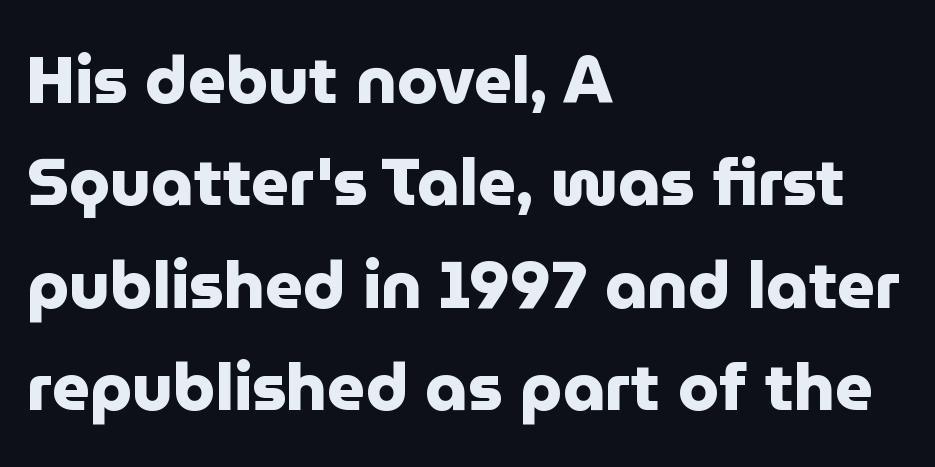
The typography opts for an upright posture over an oblique one. Bare-footed words on every line. The rendering anchors every line to the left-hand side. A typesetter would label this face a sans.
